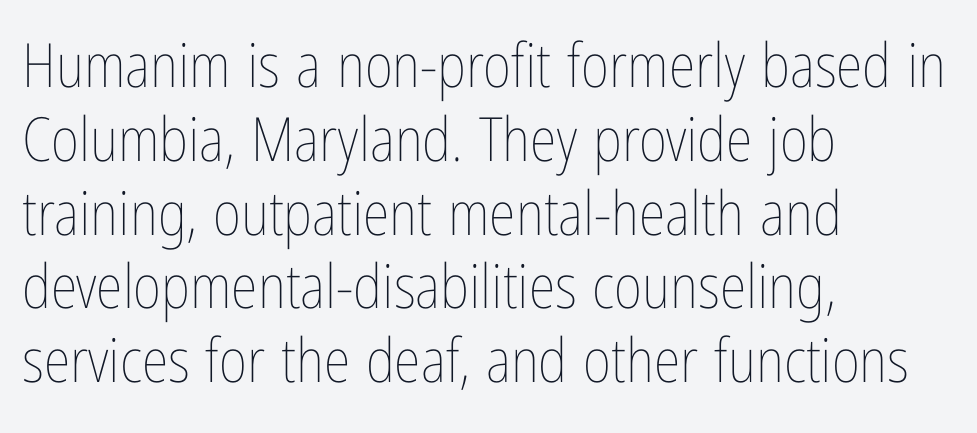
The passage shown is not bold in any degree. The tracking reads as untouched default to a designer's eye. Reading down the block, your eye returns to a fixed left position each line. Proportional: the letters do not fall into vertical columns.
